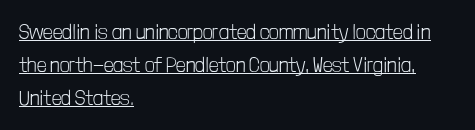
The image shows 21 px text type, upright; set left-aligned, normal line spacing (1.58x), normal letter spacing, underlined.
